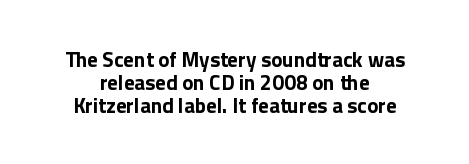
Characters follow at the spacing the type designer built in. Does the leading feel generous? Not at all — it's pinched. You can tell it's not italic because the verticals are truly vertical. Underline: absent. The paragraph shown floats in the horizontal middle.
